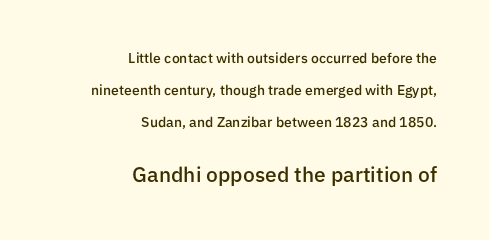
{"italic": "no", "bold": "semi", "underline": "no", "align": "right", "line_spacing": "loose", "line_spacing_ratio": 2.3, "letter_spacing": "normal", "letter_spacing_em": 0.0, "larger_block": "second", "size_ratio": 1.5, "glyph_px": 21}
